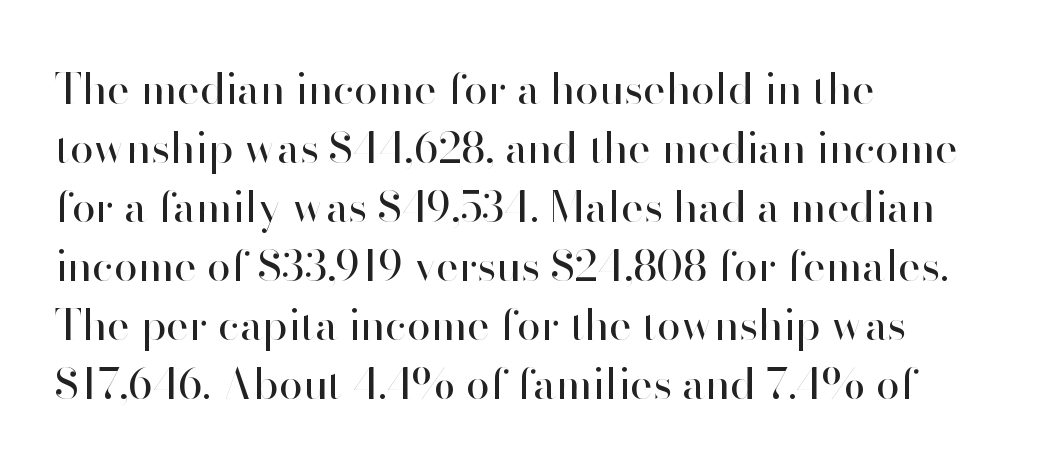
{"serif": "no", "italic": "no", "bold": "no", "weight": "regular", "width": "normal", "stroke_contrast": "high", "x_height": "small", "monospaced": "no", "underline": "no", "align": "left", "line_spacing": "normal", "line_spacing_ratio": 1.37, "letter_spacing": "normal", "letter_spacing_em": 0.0, "glyph_px": 43}
